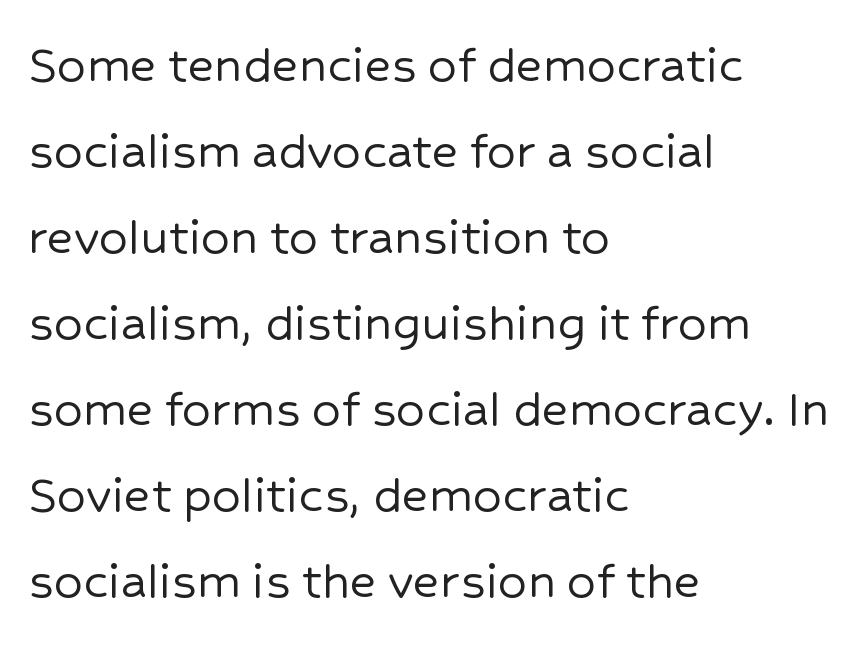
Any mark beneath the type? The region is blank. This sample uses plain, unmodified letter spacing. These lines are rendered in a variable-pitch font. Do the letters lean? They stand straight. The type family on display is of the sans-serif kind.
